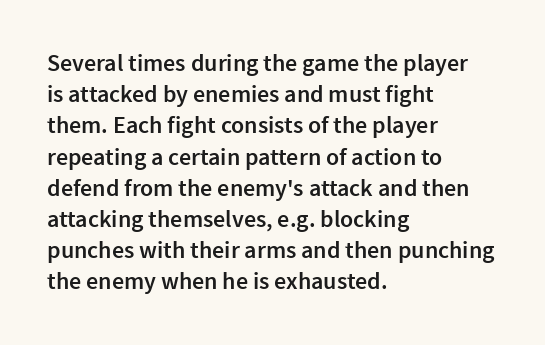
Q: Is the text bold? A: Semi-bold.
Q: Is the text italic (slanted)? A: No, it is upright.
Q: Is the text underlined? A: No.
Q: How is the paragraph aligned? A: Left-aligned.
Q: Is the spacing between letters normal or unusually wide? A: Normal.
Q: Is the spacing between lines tight, normal or loose? A: Normal.
